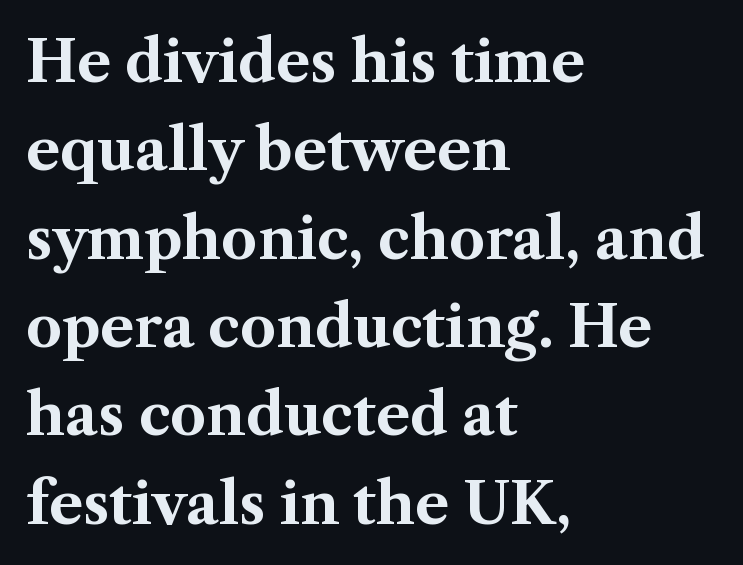
Q: Is the text bold? A: Yes.
Q: Is the text italic (slanted)? A: No, it is upright.
Q: Is the typeface a serif or a sans-serif typeface? A: Serif.
Q: Is the text underlined? A: No.
Q: How is the paragraph aligned? A: Left-aligned.
Q: Is the spacing between letters normal or unusually wide? A: Normal.
Q: Is the spacing between lines tight, normal or loose? A: Normal.
Q: Width (condensed, normal, or wide)? A: Normal.
Q: Stroke contrast? A: Medium.
Q: x-height? A: Medium.
Q: Monospaced? A: No.
